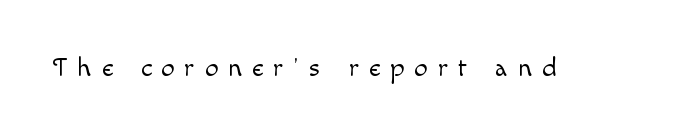
Observe the wide spacing: letters keep a clear distance from each other. Lines of text with bare space underneath. Is the stroke heavy? The answer is a plain regular-or-lighter. Ordinary non-slanted type is in use.
